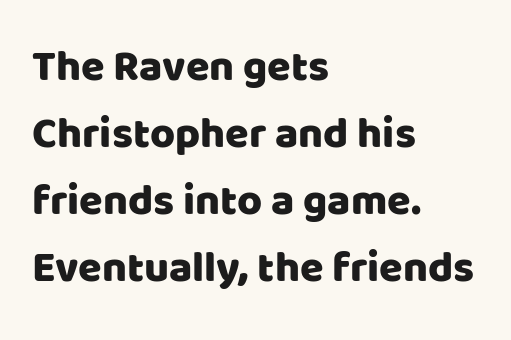
Q: Is the text italic (slanted)? A: No, it is upright.
Q: Is the typeface a serif or a sans-serif typeface? A: Sans-serif.
Q: Is the text underlined? A: No.
Q: How is the paragraph aligned? A: Left-aligned.
Q: Is the spacing between letters normal or unusually wide? A: Normal.
Q: Is the spacing between lines tight, normal or loose? A: Normal.
Q: Width (condensed, normal, or wide)? A: Normal.
Q: Stroke contrast? A: Low.
Q: x-height? A: Large.
Q: Monospaced? A: No.
